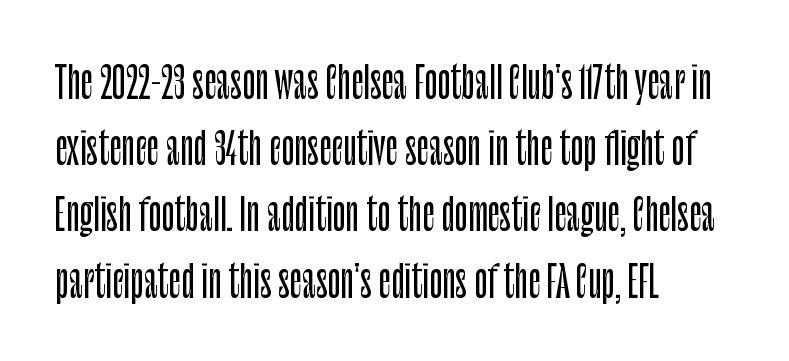
Ascenders rise straight up at ninety degrees. Here the designer chose a conventional face with non-uniform glyph widths. These lines stack with their left ends in a neat column. Honestly, there is no underline to notice here at all. Does extra space separate the letters? No, they use regular spacing.
